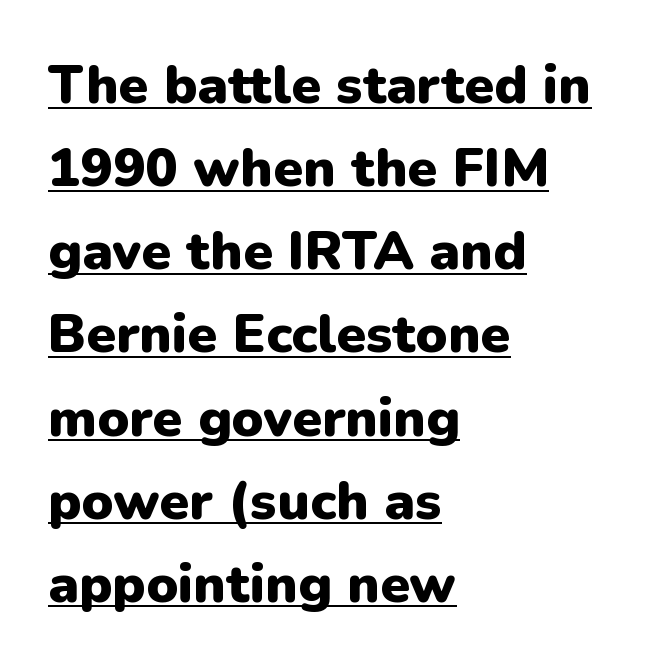
{"serif": "no", "italic": "no", "bold": "yes", "weight": "heavy", "width": "normal", "stroke_contrast": "low", "x_height": "medium", "monospaced": "no", "underline": "yes", "align": "left", "line_spacing": "normal", "line_spacing_ratio": 1.54, "letter_spacing": "normal", "letter_spacing_em": 0.0, "glyph_px": 54}
